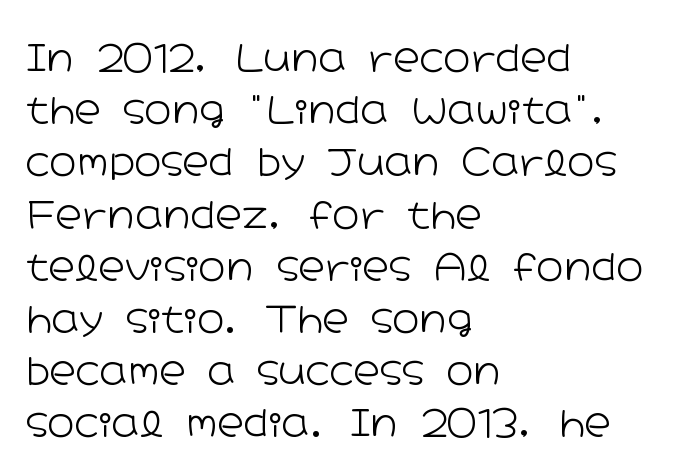
The image shows 37 px light, wide sans-serif type, upright; set left-aligned, normal line spacing (1.41x), normal letter spacing, not underlined; low stroke contrast and a medium x-height.
